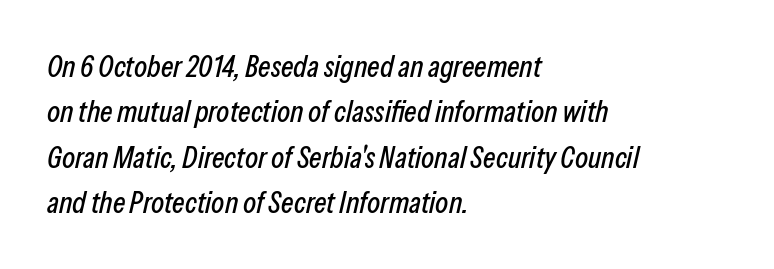
You could not count columns in this text — the font is proportionally spaced. Does the copy run flush right? No — it runs flush left. Each row of text sits above clean, open space. Short note: letters normally spaced.
